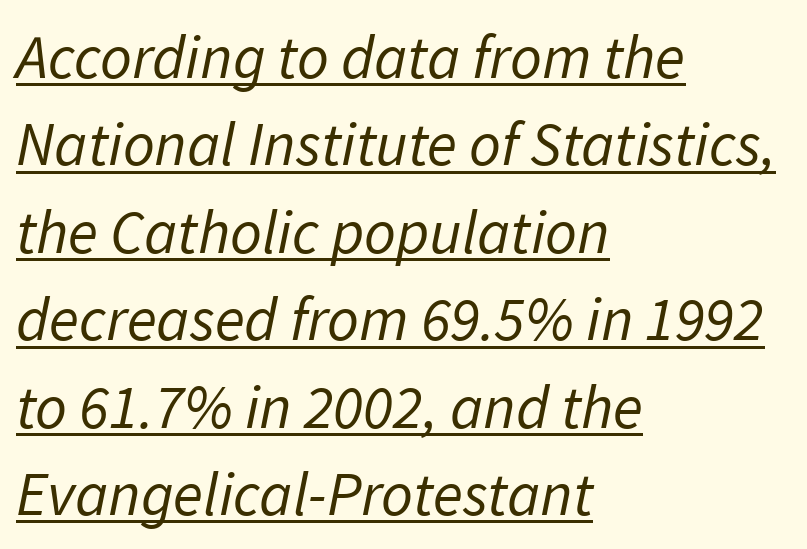
The image shows 62 px regular-weight sans-serif type; set left-aligned, normal line spacing (1.41x), normal letter spacing, underlined; low stroke contrast and a medium x-height.
